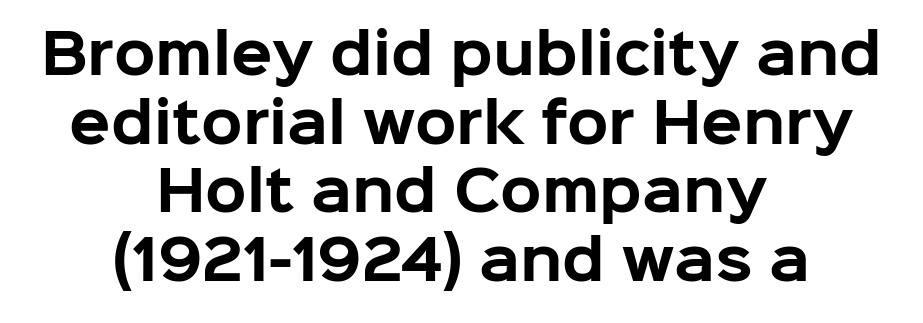
{"serif": "no", "italic": "no", "bold": "yes", "weight": "bold", "width": "normal", "stroke_contrast": "low", "x_height": "medium", "monospaced": "no", "underline": "no", "align": "center", "line_spacing": "normal", "line_spacing_ratio": 1.27, "letter_spacing": "normal", "letter_spacing_em": 0.0, "glyph_px": 54}
